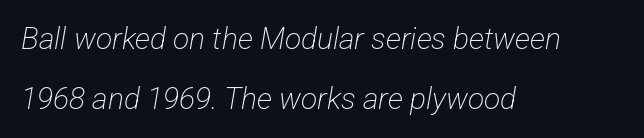
Caption: standard tracking, unaltered. Quick note: underline off. Is the block centered? No — it sits flush against the left margin. A typesetter would call this proportional, since set widths differ per character. The typeface has the unassuming heft of standard copy or less. This sample trades compactness for vertical openness between lines.
